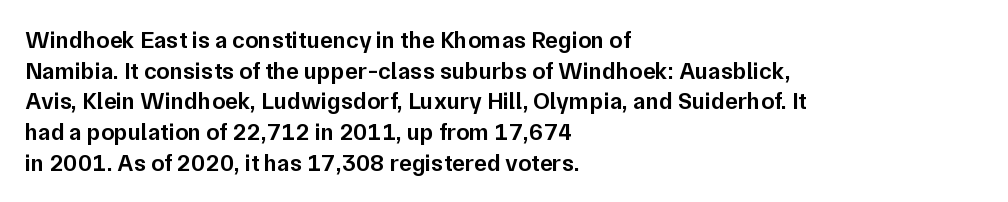
The image shows 24 px text type, upright; set left-aligned, normal line spacing (1.28x), normal letter spacing, not underlined.
